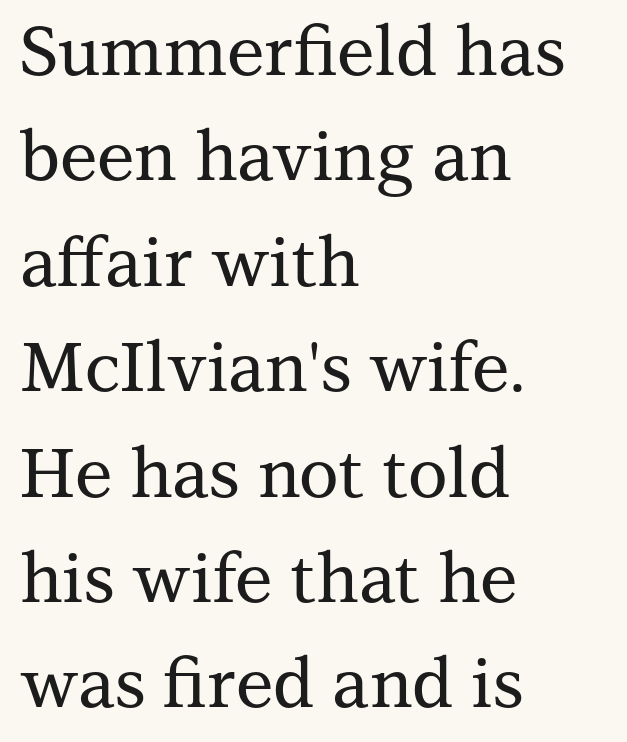
The line texture is even and compact thanks to regular tracking. The compositor pushed each line to the left boundary. These lines sit exactly where default settings would place them. Unlike italic type, these characters show no tilt at all. Beneath every word, the page is bare.
